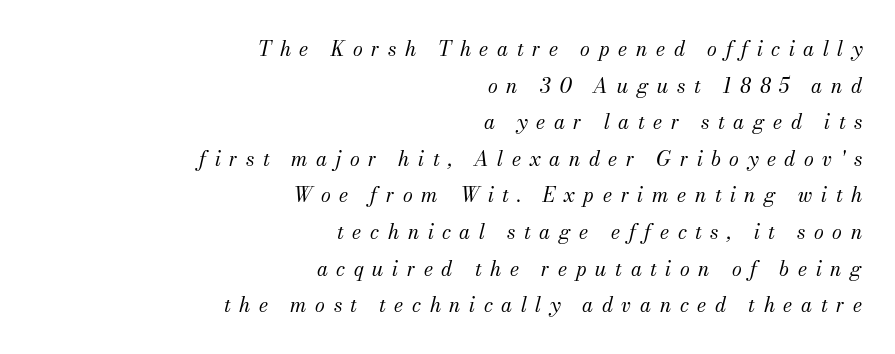
The image shows 20 px text type, italic (leaning right); set right-aligned, line spacing 1.83x, unusually wide letter spacing (+0.43 em), not underlined.
